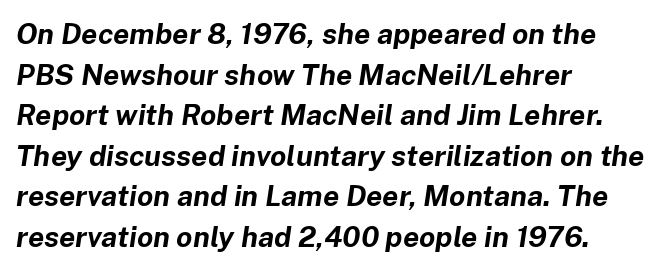
The image shows 29 px bold type, italic (leaning right); set left-aligned, normal line spacing (1.4x), normal letter spacing, not underlined; low stroke contrast and a medium x-height.
